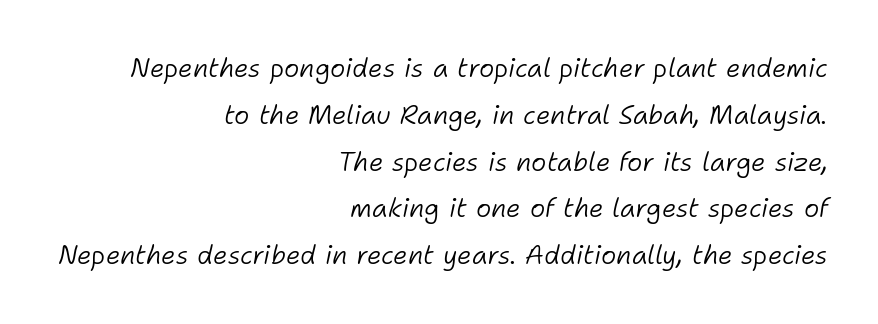
{"italic": "yes", "lean": "right", "slant_degrees": 11, "bold": "no", "underline": "no", "align": "right", "line_spacing_ratio": 1.8, "letter_spacing": "normal", "letter_spacing_em": 0.0, "glyph_px": 26}
